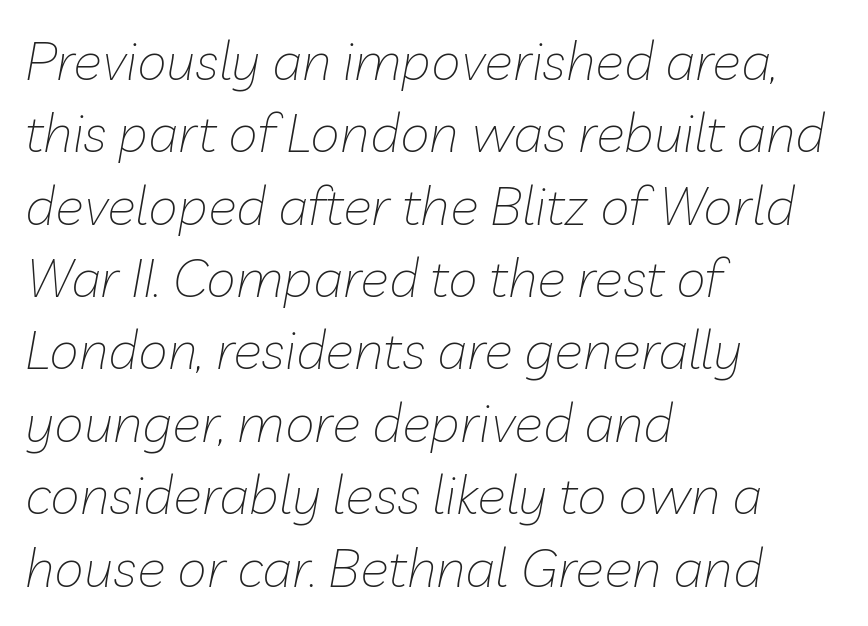
{"italic": "yes", "lean": "right", "slant_degrees": 10, "bold": "no", "weight": "thin", "width": "normal", "stroke_contrast": "low", "x_height": "medium", "monospaced": "no", "underline": "no", "align": "left", "line_spacing": "normal", "line_spacing_ratio": 1.34, "letter_spacing": "normal", "letter_spacing_em": 0.0, "glyph_px": 54}
